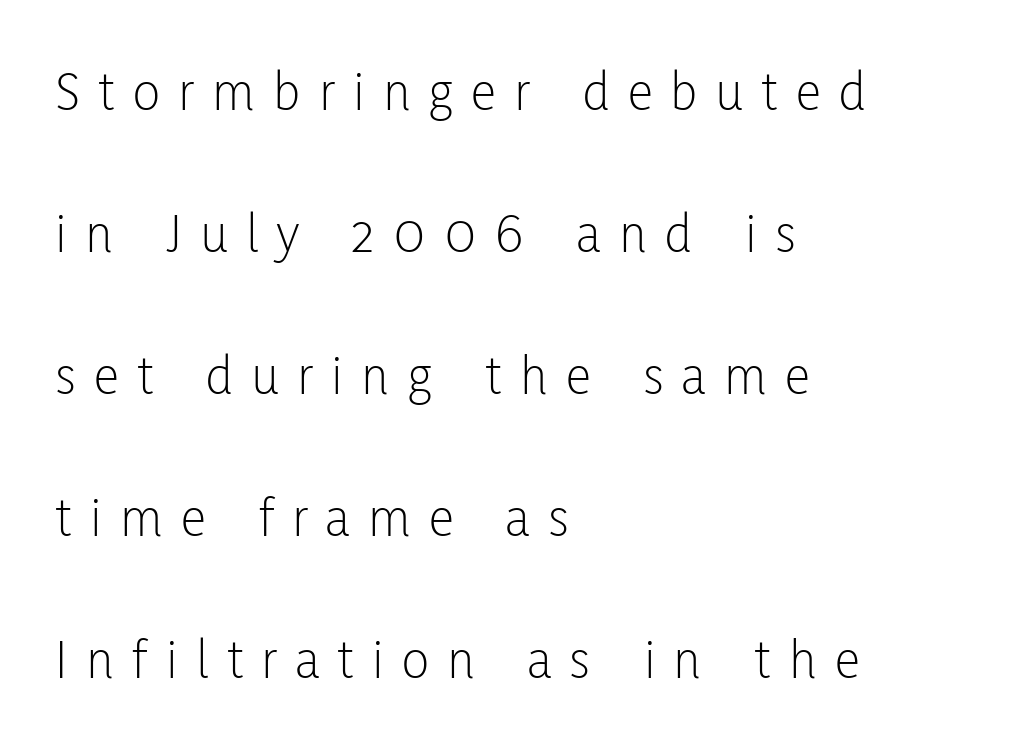
Q: Is the text bold? A: No.
Q: Is the text italic (slanted)? A: No, it is upright.
Q: Is the typeface a serif or a sans-serif typeface? A: Sans-serif.
Q: Is the text underlined? A: No.
Q: How is the paragraph aligned? A: Left-aligned.
Q: Is the spacing between letters normal or unusually wide? A: Unusually wide.
Q: Is the spacing between lines tight, normal or loose? A: Loose.
Q: Width (condensed, normal, or wide)? A: Condensed.
Q: Stroke contrast? A: Low.
Q: x-height? A: Medium.
Q: Monospaced? A: No.
